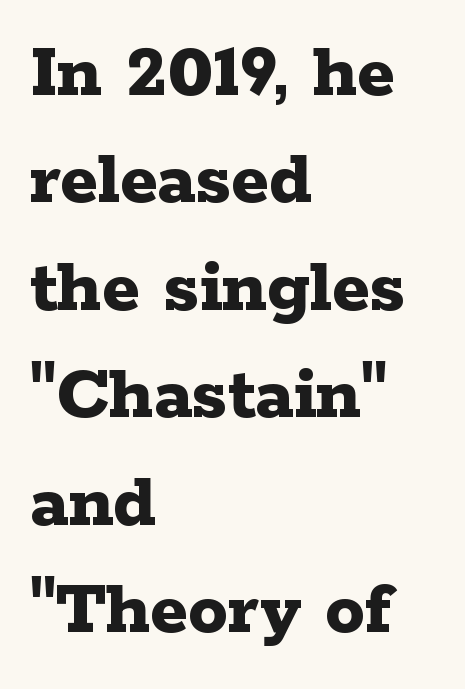
Q: Is the text bold? A: Yes.
Q: Is the text italic (slanted)? A: No, it is upright.
Q: Is the typeface a serif or a sans-serif typeface? A: Serif.
Q: Is the text underlined? A: No.
Q: How is the paragraph aligned? A: Left-aligned.
Q: Is the spacing between letters normal or unusually wide? A: Normal.
Q: Is the spacing between lines tight, normal or loose? A: Normal.
Q: Width (condensed, normal, or wide)? A: Wide.
Q: Stroke contrast? A: Low.
Q: x-height? A: Medium.
Q: Monospaced? A: No.
